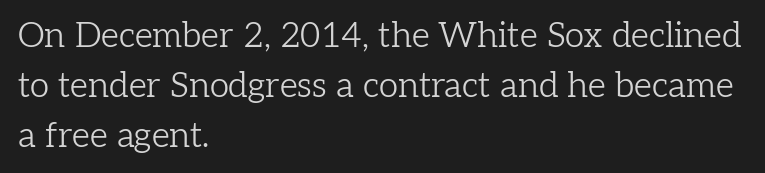
Ascenders rise straight up at ninety degrees. Compared with typical body copy, the letter spacing here is the same. The rendering uses a moderate line-height, typical for paragraphs. You can tell from the footed stems that serif type was used. Leftover space on each line is placed entirely after the last word. Proportional: the letters do not fall into vertical columns.
